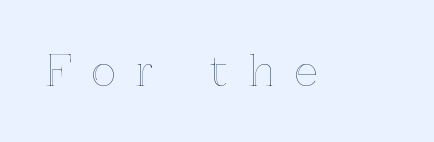
{"italic": "no", "width": "normal", "x_height": "medium", "monospaced": "no", "underline": "no", "letter_spacing": "wide", "letter_spacing_em": 0.5, "glyph_px": 41}
